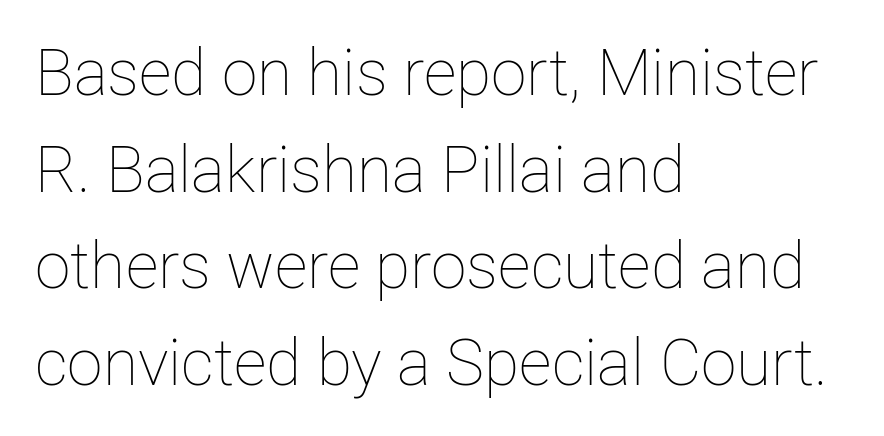
Q: Is the text bold? A: No.
Q: Is the text italic (slanted)? A: No, it is upright.
Q: Is the text underlined? A: No.
Q: How is the paragraph aligned? A: Left-aligned.
Q: Is the spacing between letters normal or unusually wide? A: Normal.
Q: Is the spacing between lines tight, normal or loose? A: Normal.
Q: Width (condensed, normal, or wide)? A: Normal.
Q: Stroke contrast? A: Low.
Q: x-height? A: Medium.
Q: Monospaced? A: No.
